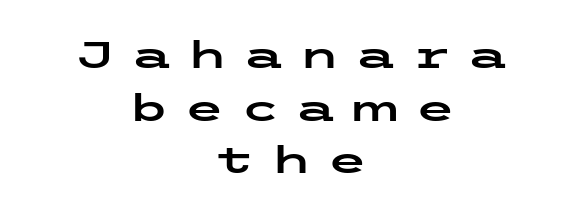
The image shows 37 px wide sans-serif type, upright; set centered, normal line spacing (1.42x), unusually wide letter spacing (+0.41 em), not underlined; low stroke contrast and a medium x-height.
